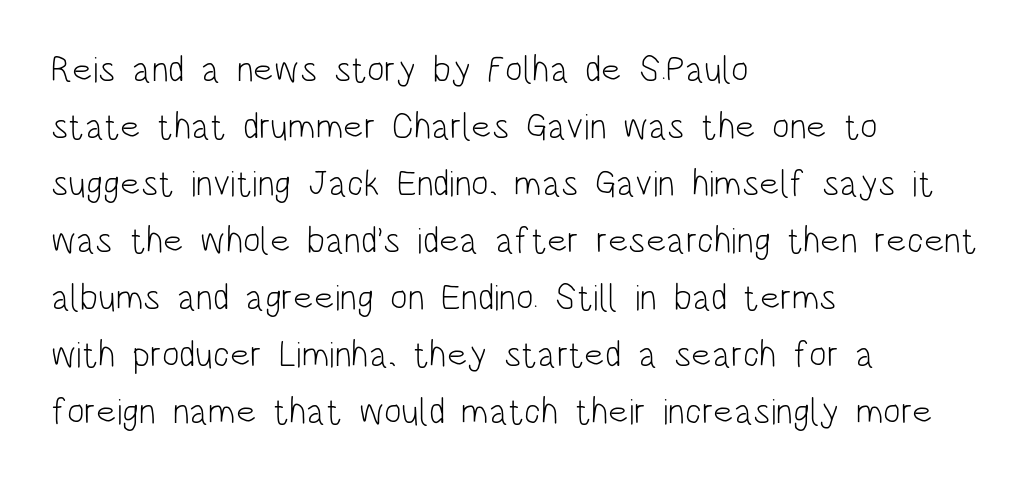
Nope, not italic — everything's standing straight. Lines of text with bare space underneath. Letterform terminals end flat and unadorned throughout the passage. Heaviness? Minimal to ordinary, like unemphasized prose.
